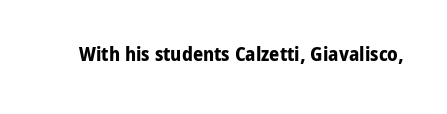
The rendering keeps characters at their native spacing. Underlining? Definitely not there. Nope, not italic — everything's standing straight. Set as a true bold cut, around the 700 mark.
